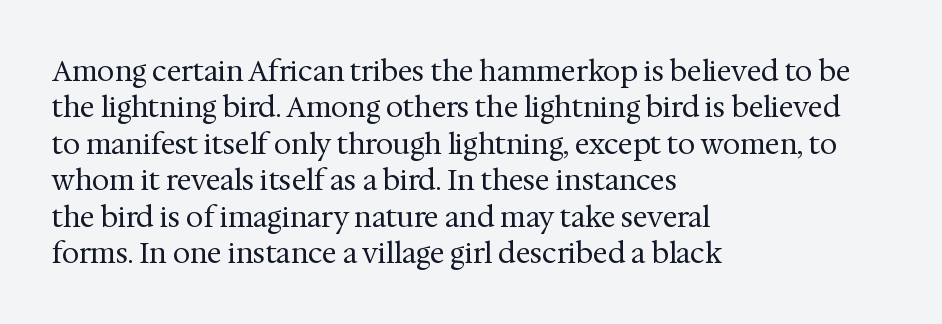
{"serif": "yes", "italic": "no", "bold": "no", "weight": "regular", "width": "normal", "stroke_contrast": "medium", "x_height": "medium", "monospaced": "no", "underline": "no", "align": "left", "line_spacing": "normal", "line_spacing_ratio": 1.3, "letter_spacing": "normal", "letter_spacing_em": 0.0, "glyph_px": 28}
